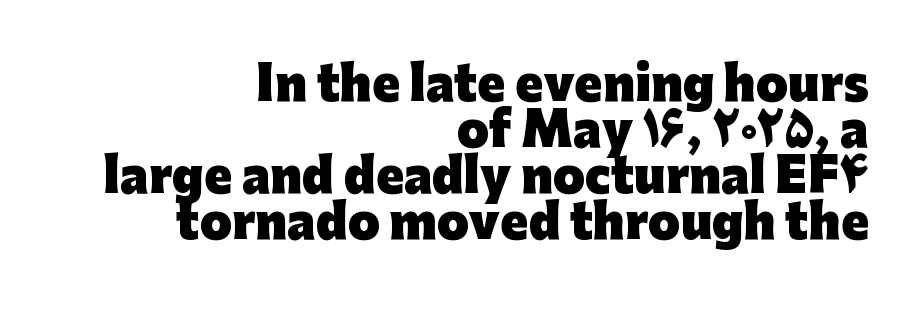
Q: Is the text bold? A: Yes.
Q: Is the text italic (slanted)? A: No, it is upright.
Q: Is the typeface a serif or a sans-serif typeface? A: Sans-serif.
Q: Is the text underlined? A: No.
Q: How is the paragraph aligned? A: Right-aligned.
Q: Is the spacing between letters normal or unusually wide? A: Normal.
Q: Is the spacing between lines tight, normal or loose? A: Tight.
Q: Width (condensed, normal, or wide)? A: Normal.
Q: Stroke contrast? A: Low.
Q: x-height? A: Medium.
Q: Monospaced? A: No.
